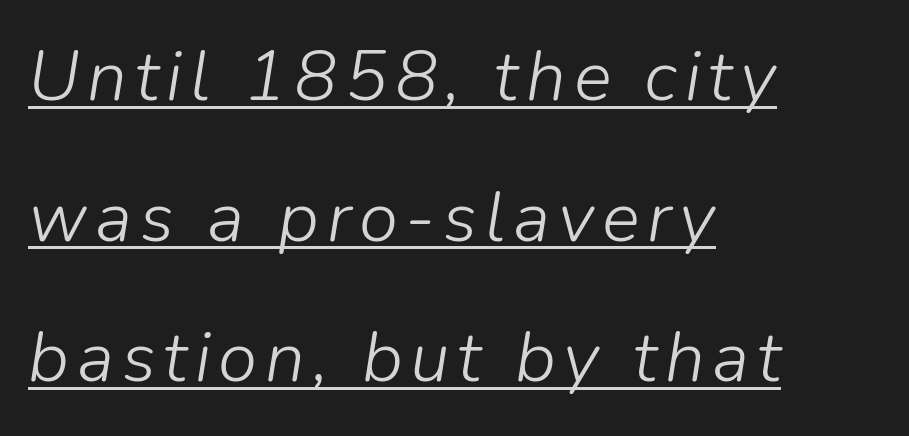
The image shows 71 px light type, italic (leaning right); set left-aligned, loose line spacing (1.98x), underlined; low stroke contrast and a medium x-height.
